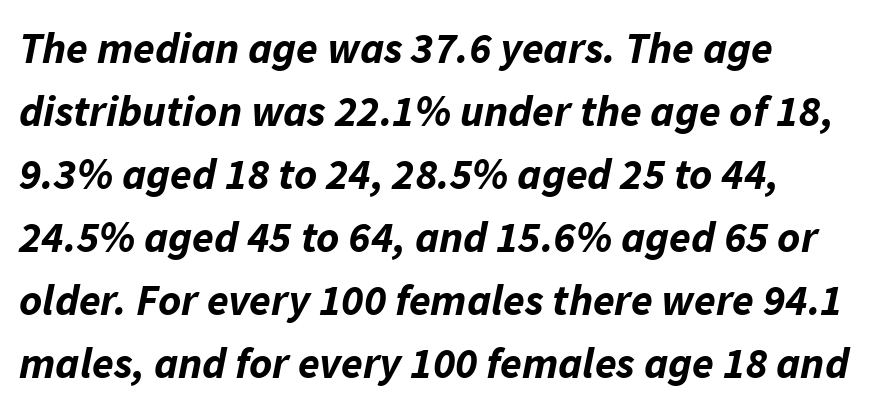
The image shows 44 px bold type, italic (leaning right); set left-aligned, normal line spacing (1.43x), normal letter spacing, not underlined; low stroke contrast and a medium x-height.
